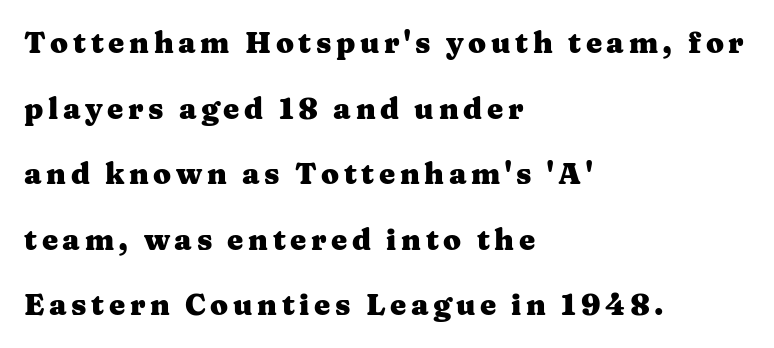
Q: Is the text bold? A: Yes.
Q: Is the text italic (slanted)? A: No, it is upright.
Q: Is the typeface a serif or a sans-serif typeface? A: Serif.
Q: Is the text underlined? A: No.
Q: How is the paragraph aligned? A: Left-aligned.
Q: Is the spacing between lines tight, normal or loose? A: Loose.
Q: Width (condensed, normal, or wide)? A: Wide.
Q: Stroke contrast? A: Medium.
Q: x-height? A: Medium.
Q: Monospaced? A: No.
